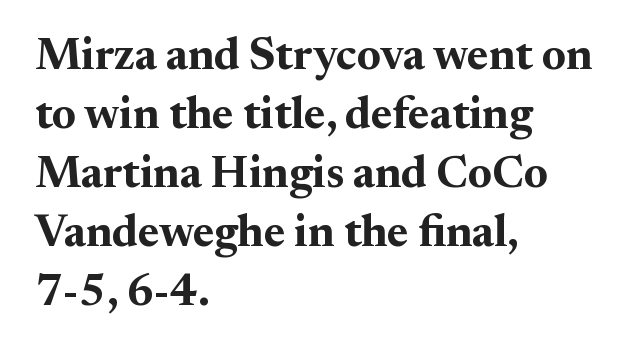
The image shows 45 px bold serif type, upright; set left-aligned, normal line spacing (1.31x), normal letter spacing, not underlined; medium stroke contrast and a small x-height.
